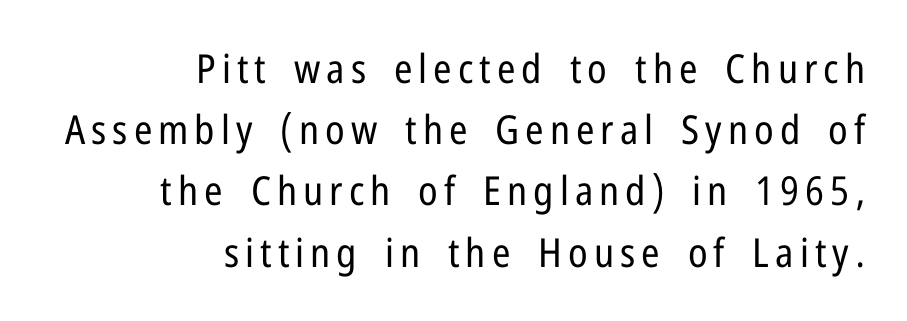
Q: Is the text bold? A: No.
Q: Is the text italic (slanted)? A: No, it is upright.
Q: Is the typeface a serif or a sans-serif typeface? A: Sans-serif.
Q: Is the text underlined? A: No.
Q: How is the paragraph aligned? A: Right-aligned.
Q: Is the spacing between lines tight, normal or loose? A: Normal.
Q: Width (condensed, normal, or wide)? A: Condensed.
Q: Stroke contrast? A: Low.
Q: x-height? A: Medium.
Q: Monospaced? A: No.
